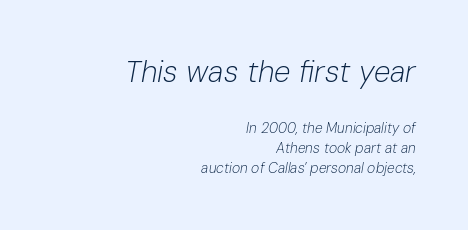
Varying glyph widths throughout — classic text-font behaviour. Honestly, the letter spacing is just normal — you wouldn't notice it. The font's italic variant was chosen for this text. Notice how descenders clear the ascenders below comfortably — that's standard leading. In this sample the first text group is rendered at the bigger scale. Stroke mass is kept to a normal reading level or below.
